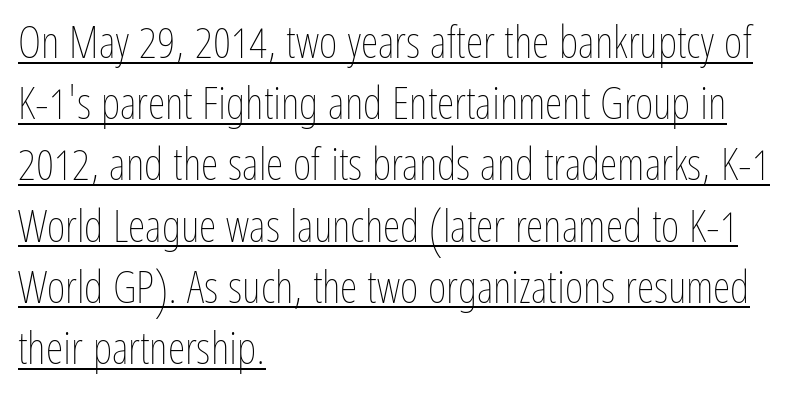
{"italic": "no", "bold": "no", "weight": "thin", "width": "condensed", "stroke_contrast": "low", "x_height": "medium", "monospaced": "no", "underline": "yes", "align": "left", "line_spacing": "normal", "line_spacing_ratio": 1.36, "letter_spacing": "normal", "letter_spacing_em": 0.0, "glyph_px": 45}
